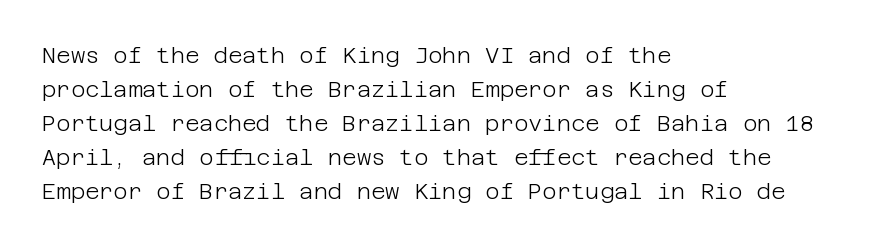
{"italic": "no", "bold": "no", "underline": "no", "align": "left", "line_spacing": "normal", "line_spacing_ratio": 1.55, "letter_spacing": "normal", "letter_spacing_em": 0.0, "glyph_px": 22}
